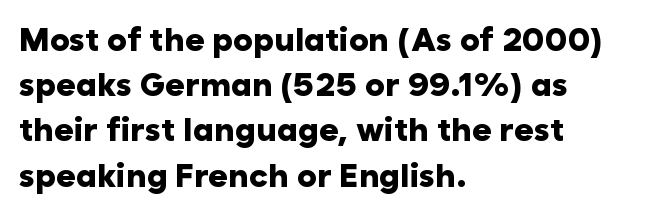
The horizontal fit of the characters is conventional and even. The line-height multiplier appears to be the usual default. Underline: absent. Spacing verdict: proportional, widths tailored to each character.
